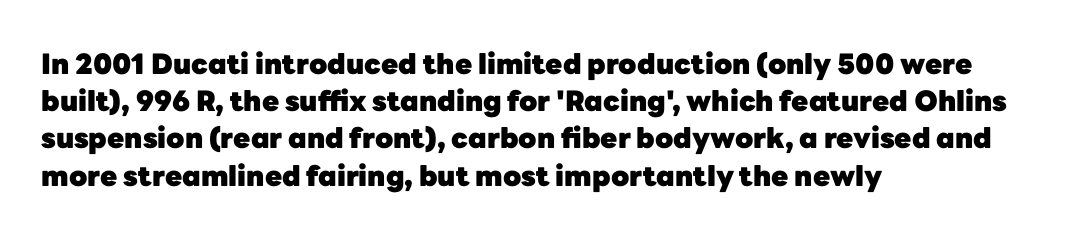
{"serif": "no", "italic": "no", "bold": "yes", "weight": "heavy", "width": "normal", "stroke_contrast": "low", "x_height": "medium", "monospaced": "no", "underline": "no", "align": "left", "line_spacing": "normal", "line_spacing_ratio": 1.33, "letter_spacing": "normal", "letter_spacing_em": 0.0, "glyph_px": 28}
